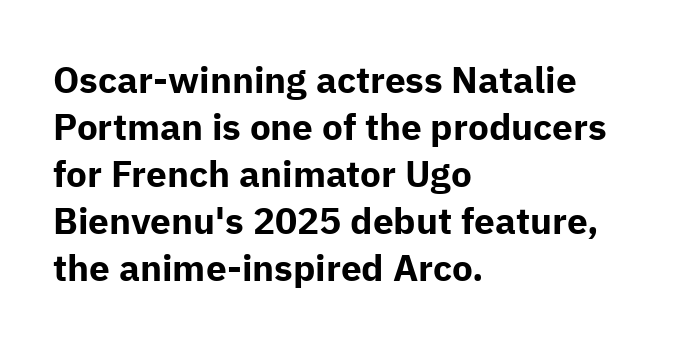
The image shows 37 px bold sans-serif type, upright; set left-aligned, normal line spacing (1.27x), normal letter spacing, not underlined; low stroke contrast and a medium x-height.
